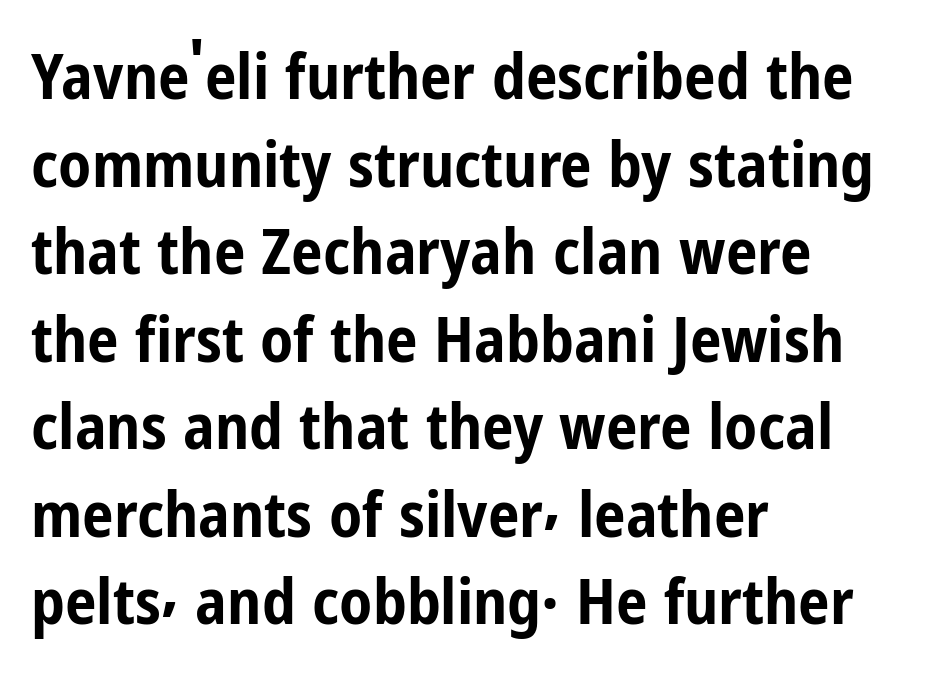
The passage shown has conventional tracking throughout. Plenty of ink on the page — the face is bold. Classification — sans serif. The designer left line spacing at the default. The paragraph has a hard left edge and a soft right edge.
